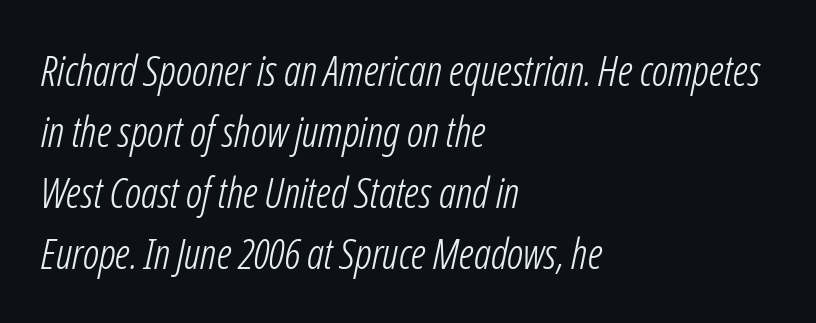
Q: Is the text bold? A: No.
Q: Is the text italic (slanted)? A: Yes, it leans right by about 12 degrees.
Q: Is the text underlined? A: No.
Q: How is the paragraph aligned? A: Left-aligned.
Q: Is the spacing between letters normal or unusually wide? A: Normal.
Q: Is the spacing between lines tight, normal or loose? A: Normal.
Q: Width (condensed, normal, or wide)? A: Condensed.
Q: Stroke contrast? A: Low.
Q: x-height? A: Medium.
Q: Monospaced? A: No.
